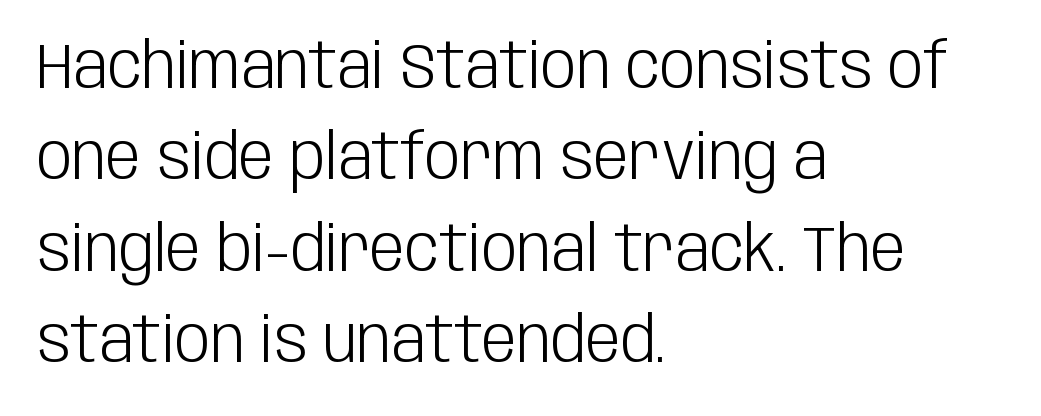
The image shows 63 px light, condensed sans-serif type, upright; set left-aligned, normal line spacing (1.45x), normal letter spacing, not underlined; low stroke contrast and a large x-height.
